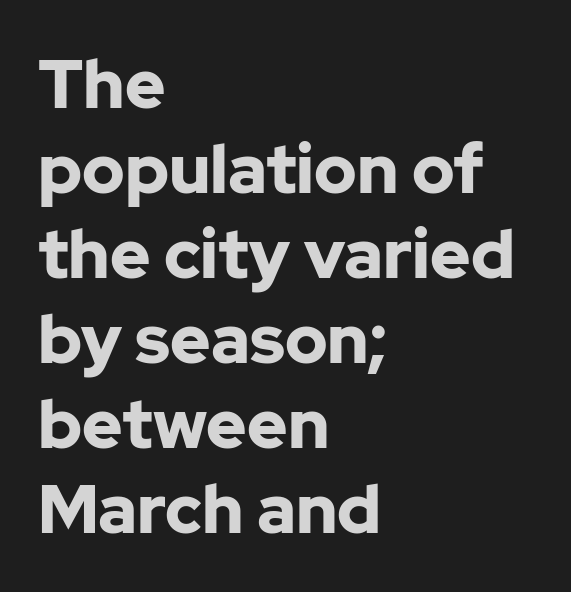
{"serif": "no", "italic": "no", "bold": "yes", "weight": "bold", "width": "normal", "stroke_contrast": "low", "x_height": "medium", "monospaced": "no", "underline": "no", "align": "left", "line_spacing": "normal", "line_spacing_ratio": 1.25, "letter_spacing": "normal", "letter_spacing_em": 0.0, "glyph_px": 68}
